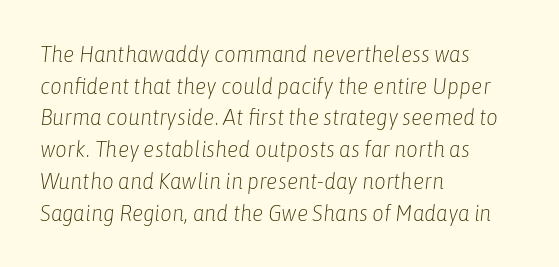
{"italic": "yes", "lean": "right", "slant_degrees": 6, "bold": "no", "underline": "no", "align": "left", "line_spacing": "normal", "line_spacing_ratio": 1.38, "letter_spacing": "normal", "letter_spacing_em": 0.0, "glyph_px": 23}
